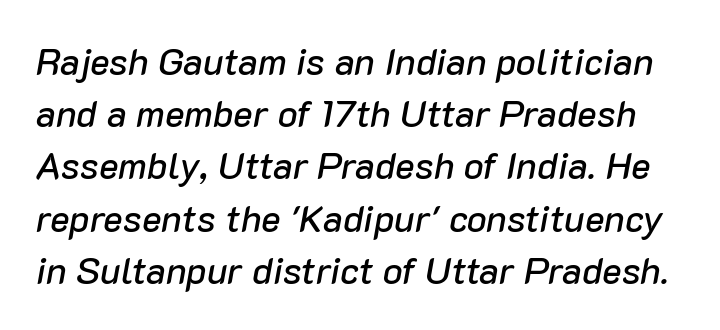
{"italic": "yes", "lean": "right", "slant_degrees": 10, "width": "normal", "stroke_contrast": "low", "x_height": "medium", "monospaced": "no", "underline": "no", "line_spacing": "normal", "line_spacing_ratio": 1.41, "letter_spacing": "normal", "letter_spacing_em": 0.0, "glyph_px": 37}
